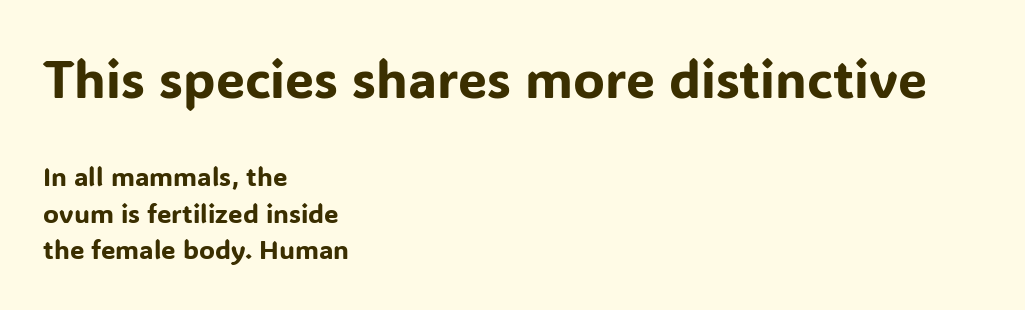
{"serif": "no", "italic": "no", "width": "normal", "stroke_contrast": "low", "x_height": "medium", "monospaced": "no", "underline": "no", "align": "left", "line_spacing": "normal", "line_spacing_ratio": 1.41, "letter_spacing": "normal", "letter_spacing_em": 0.0, "larger_block": "first", "size_ratio": 2.0, "glyph_px": 52}
